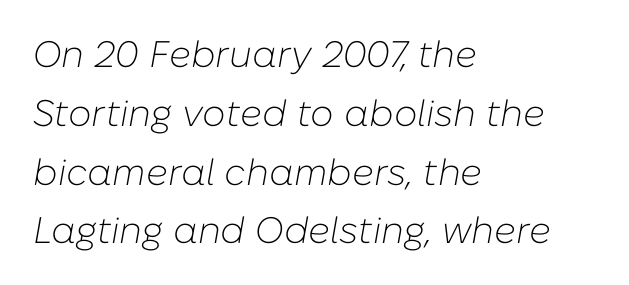
{"italic": "yes", "lean": "right", "slant_degrees": 10, "bold": "no", "weight": "light", "width": "normal", "stroke_contrast": "low", "x_height": "medium", "monospaced": "no", "underline": "no", "align": "left", "line_spacing": "normal", "line_spacing_ratio": 1.59, "letter_spacing": "normal", "letter_spacing_em": 0.0, "glyph_px": 37}
